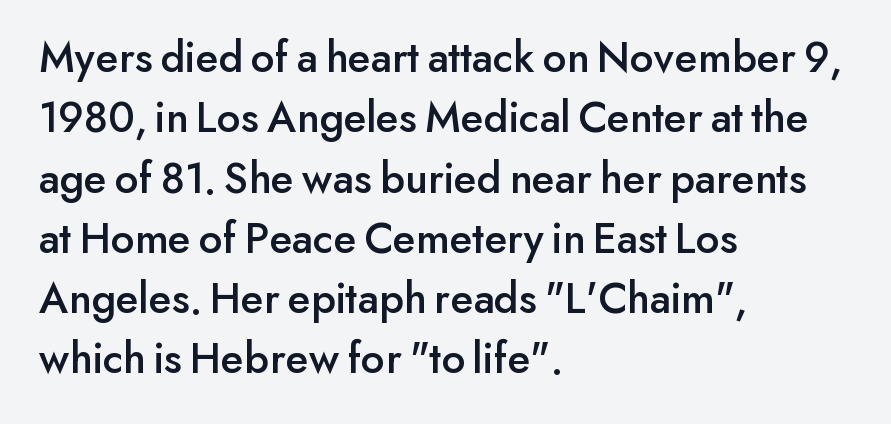
Each letter keeps its own natural width here, so spacing adapts to shape. Typographically, this falls in the sans-serif category. You could call the tracking neutral — neither tight nor loose. Horizontally, the lines are justified to the leading edge only. Students, observe: this is what conventionally led text looks like. Characters remain perfectly vertical along every line.
